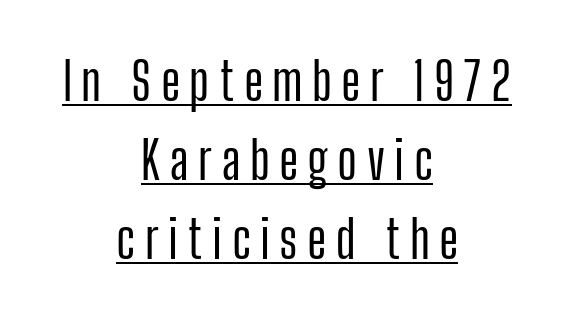
The image shows 52 px condensed sans-serif type, upright; set centered, normal line spacing (1.52x), underlined; low stroke contrast and a medium x-height.
